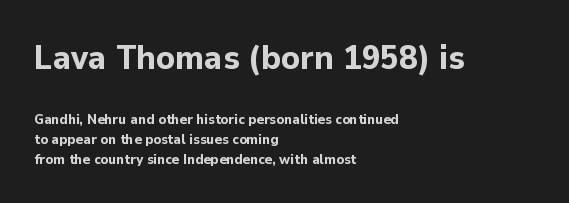
Q: Is the text bold? A: Yes.
Q: Is the text italic (slanted)? A: No, it is upright.
Q: Is the typeface a serif or a sans-serif typeface? A: Sans-serif.
Q: Is the text underlined? A: No.
Q: How is the paragraph aligned? A: Left-aligned.
Q: Is the spacing between letters normal or unusually wide? A: Normal.
Q: Is the spacing between lines tight, normal or loose? A: Normal.
Q: Which block of text is set in a larger size, the first (top) or the second (bottom)? A: The first (top) one.
Q: Width (condensed, normal, or wide)? A: Normal.
Q: Stroke contrast? A: Low.
Q: x-height? A: Medium.
Q: Monospaced? A: No.
